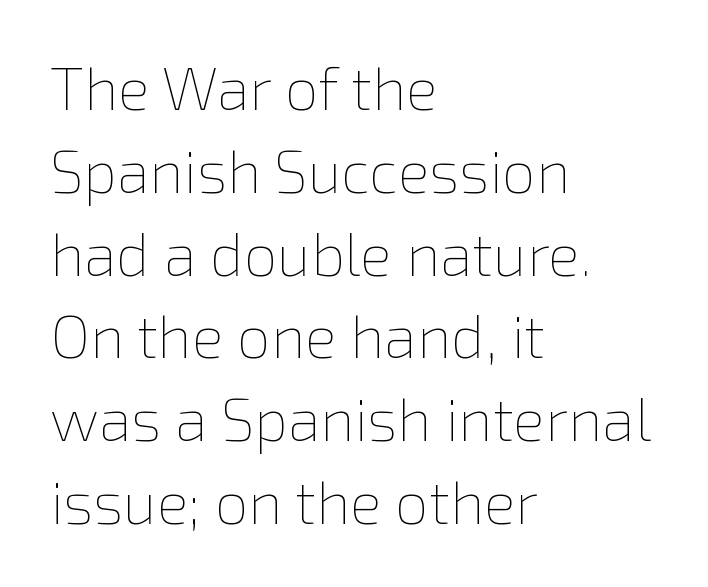
This sample uses an upright cut, with every glyph sitting square on the baseline. Normally led — the rows are evenly, conventionally spaced. A quiet, ordinary-to-light weight characterises the typeface. This rendering features lettering with no underline. How are the letters spaced? Ordinarily, with no added tracking. The passage is arranged the way most books set body copy — flush left.
